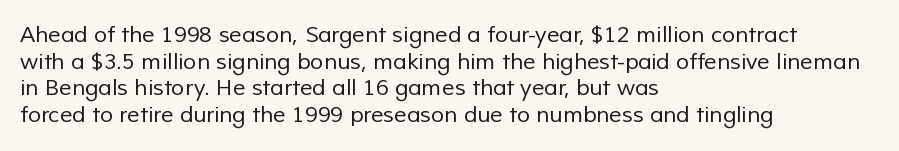
Is the stroke heavy? The answer is a plain regular-or-lighter. Any mark beneath the type? The region is blank. The face used here is rendered with its standard letterfit. Leftover space on each line is placed entirely after the last word.
